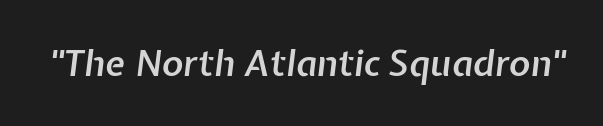
Compared with ordinary roman type, these characters are visibly tilted. Any mark beneath the type? The region is blank. A typesetter would call this zero additional tracking. Character widths vary here, with narrow letters taking less room than wide ones. The face used here is a semibold: visibly heavier than regular, lighter than bold.
